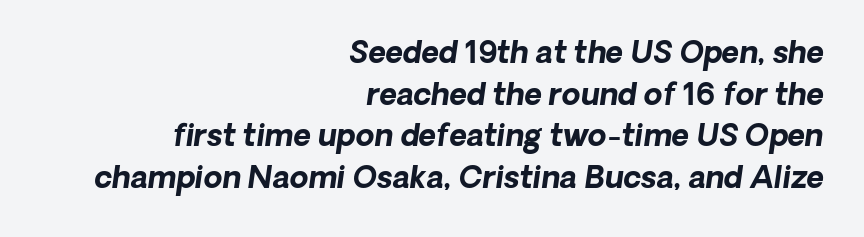
Q: Is the text bold? A: Yes.
Q: Is the text italic (slanted)? A: Yes, it leans right by about 8 degrees.
Q: Is the text underlined? A: No.
Q: How is the paragraph aligned? A: Right-aligned.
Q: Is the spacing between letters normal or unusually wide? A: Normal.
Q: Is the spacing between lines tight, normal or loose? A: Normal.
Q: Width (condensed, normal, or wide)? A: Normal.
Q: Stroke contrast? A: Low.
Q: x-height? A: Medium.
Q: Monospaced? A: No.
